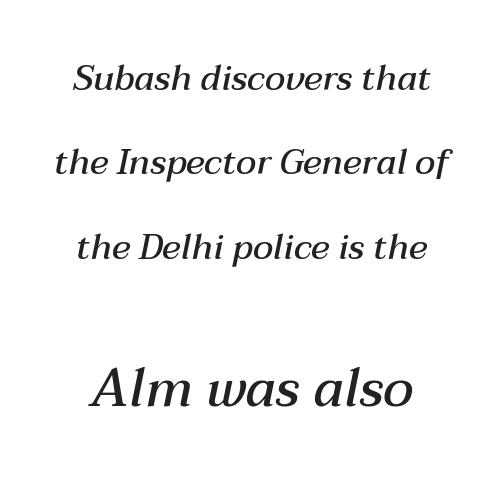
Q: Is the text bold? A: Semi-bold.
Q: Is the text italic (slanted)? A: Yes, it leans right by about 12 degrees.
Q: Is the text underlined? A: No.
Q: Is the spacing between letters normal or unusually wide? A: Normal.
Q: Is the spacing between lines tight, normal or loose? A: Loose.
Q: Which block of text is set in a larger size, the first (top) or the second (bottom)? A: The second (bottom) one.
Q: Width (condensed, normal, or wide)? A: Normal.
Q: Stroke contrast? A: Medium.
Q: x-height? A: Medium.
Q: Monospaced? A: No.
